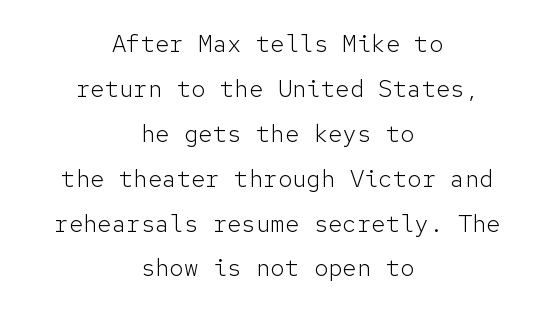
{"italic": "no", "bold": "no", "underline": "no", "align": "center", "line_spacing_ratio": 1.87, "letter_spacing": "normal", "letter_spacing_em": 0.0, "glyph_px": 24}
